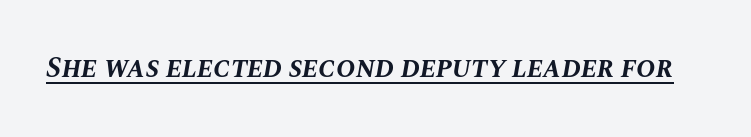
Q: Is the text bold? A: Yes.
Q: Is the text italic (slanted)? A: Yes, it leans right by about 10 degrees.
Q: Is the text underlined? A: Yes.
Q: Is the spacing between letters normal or unusually wide? A: Normal.
Q: Width (condensed, normal, or wide)? A: Normal.
Q: Stroke contrast? A: Medium.
Q: x-height? A: Large.
Q: Monospaced? A: No.
